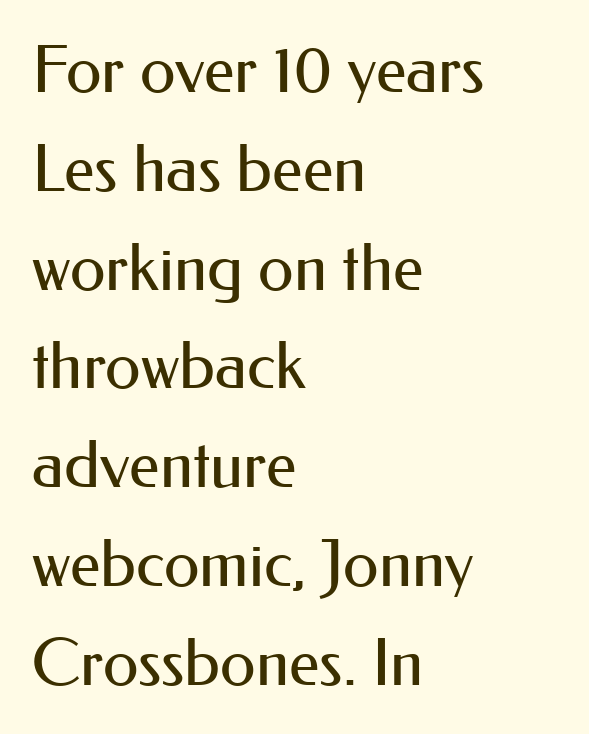
The gap between lines stays unmarked. Think of a printed novel: that variable character pitch is what you see here. The rendering keeps characters at their native spacing. Stem width sits at or under what a default text font uses. Posture: upright roman. Reading down the block, your eye returns to a fixed left position each line.
